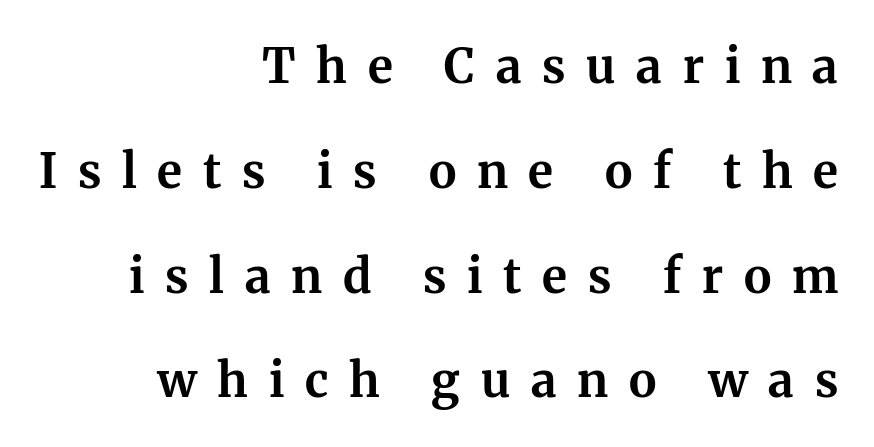
{"serif": "yes", "italic": "no", "bold": "yes", "weight": "bold", "width": "normal", "stroke_contrast": "medium", "x_height": "medium", "monospaced": "no", "underline": "no", "align": "right", "line_spacing": "loose", "line_spacing_ratio": 2.23, "letter_spacing": "wide", "letter_spacing_em": 0.44, "glyph_px": 47}
